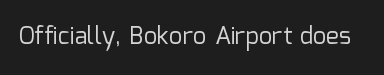
Q: Is the text bold? A: No.
Q: Is the text italic (slanted)? A: No, it is upright.
Q: Is the text underlined? A: No.
Q: Is the spacing between letters normal or unusually wide? A: Normal.
